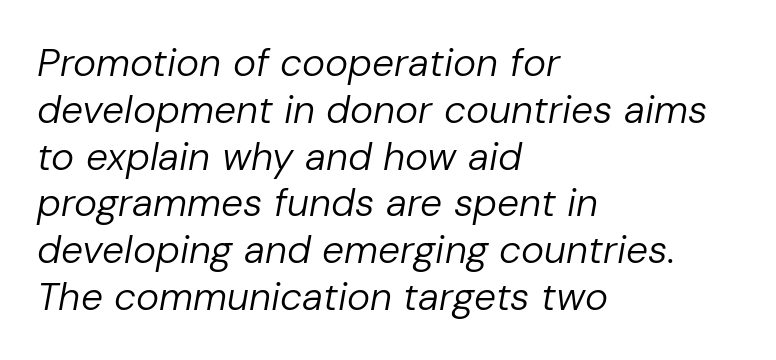
{"italic": "yes", "lean": "right", "slant_degrees": 10, "bold": "no", "weight": "regular", "width": "normal", "stroke_contrast": "low", "x_height": "medium", "monospaced": "no", "underline": "no", "align": "left", "line_spacing_ratio": 1.2, "letter_spacing": "normal", "letter_spacing_em": 0.0, "glyph_px": 39}
